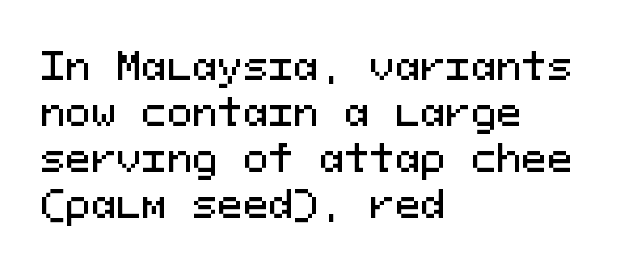
Descenders are the only things crossing below the line. The setting favours the left margin, as ordinary paragraphs usually do. Fixed-width glyphs throughout — classic coding-font behaviour. To sum up the face: it is a sans, with no serifs. There is no visible air inserted between adjacent glyphs. It's the straight-up-and-down kind of type.
